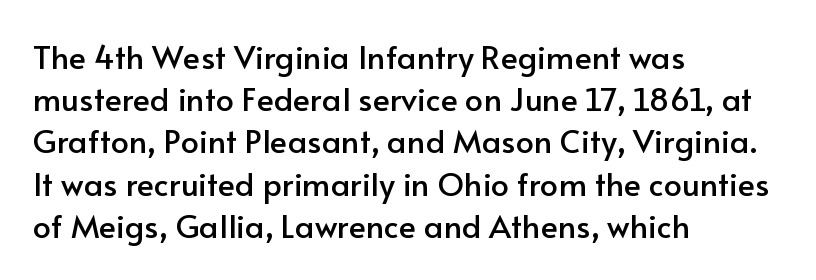
The image shows 32 px sans-serif type, upright; set left-aligned, normal line spacing (1.32x), normal letter spacing, not underlined; low stroke contrast and a small x-height.
